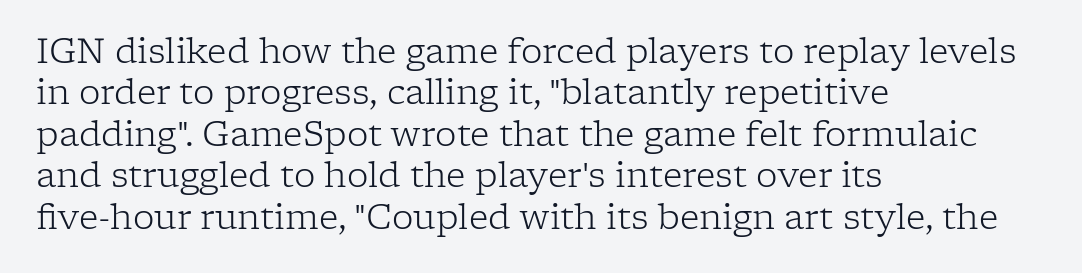
Q: Is the text bold? A: No.
Q: Is the text italic (slanted)? A: No, it is upright.
Q: Is the typeface a serif or a sans-serif typeface? A: Serif.
Q: Is the text underlined? A: No.
Q: How is the paragraph aligned? A: Left-aligned.
Q: Is the spacing between letters normal or unusually wide? A: Normal.
Q: Width (condensed, normal, or wide)? A: Normal.
Q: Stroke contrast? A: Low.
Q: x-height? A: Medium.
Q: Monospaced? A: No.
